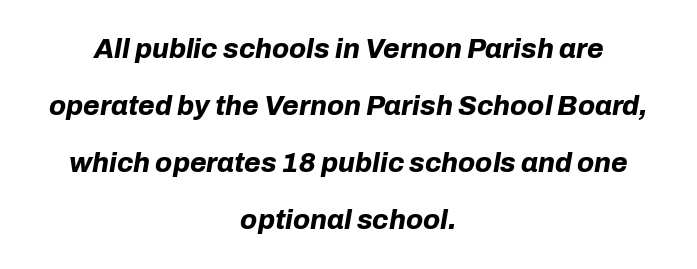
Q: Is the text bold? A: Yes.
Q: Is the text italic (slanted)? A: Yes, it leans right by about 10 degrees.
Q: Is the text underlined? A: No.
Q: How is the paragraph aligned? A: Centered.
Q: Is the spacing between letters normal or unusually wide? A: Normal.
Q: Is the spacing between lines tight, normal or loose? A: Loose.
